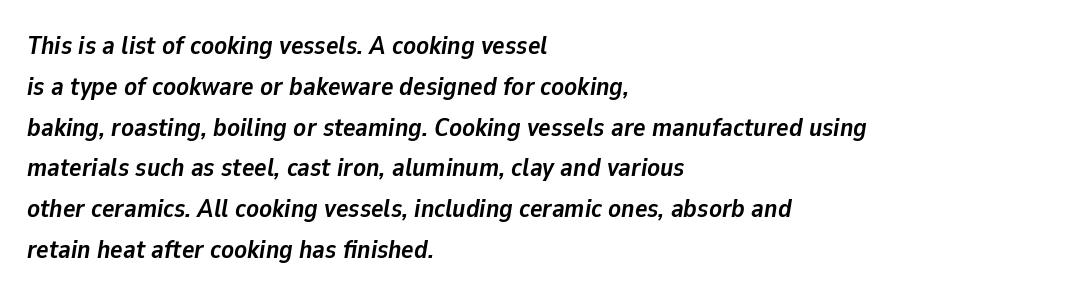
The image shows 26 px bold type, italic (leaning right); set left-aligned, normal line spacing (1.57x), normal letter spacing, not underlined.
